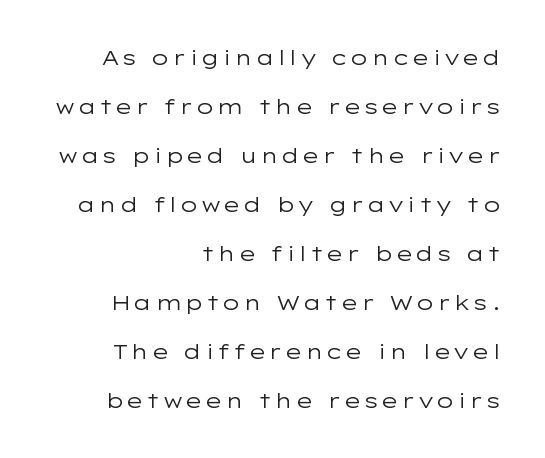
{"italic": "no", "bold": "no", "underline": "no", "align": "right", "line_spacing": "loose", "line_spacing_ratio": 2.33, "glyph_px": 21}
